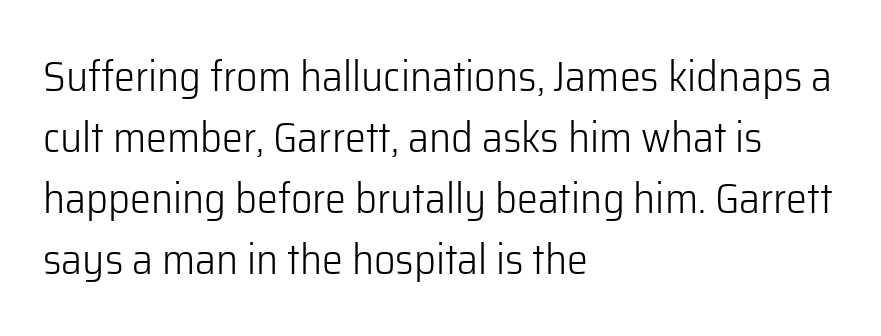
The type sits square on the baseline with zero lean. The passage shown is not underscored anywhere. The leading is moderate, giving the passage an even texture. Layout note: lines flush left. The horizontal fit of the characters is conventional and even.
